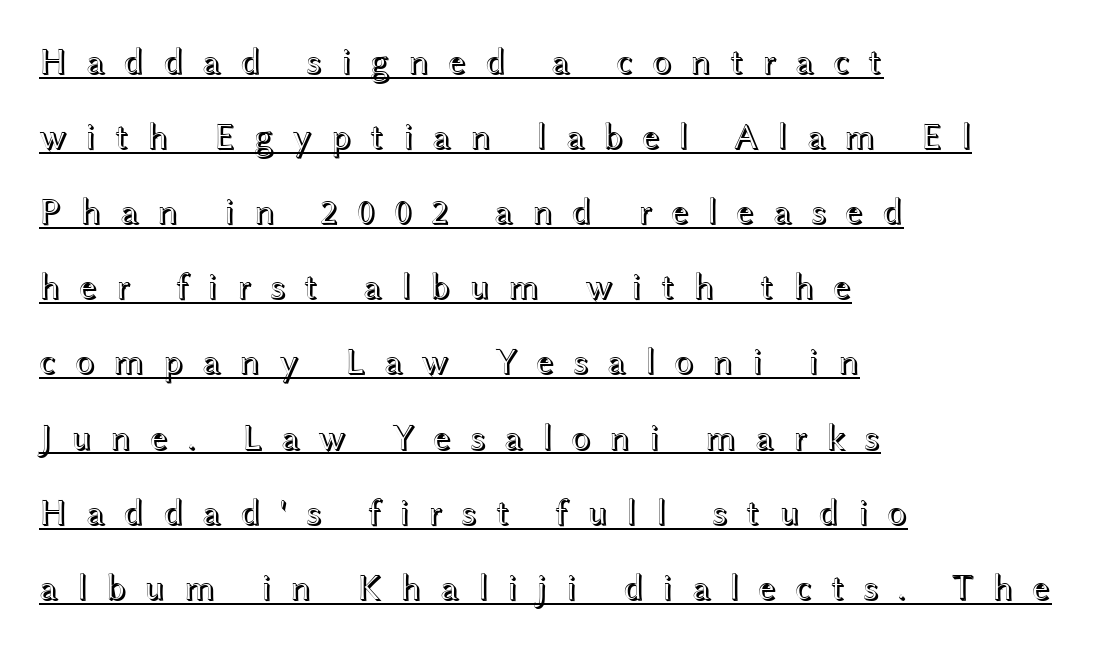
Q: Is the text italic (slanted)? A: No, it is upright.
Q: Is the text underlined? A: Yes.
Q: How is the paragraph aligned? A: Left-aligned.
Q: Is the spacing between letters normal or unusually wide? A: Unusually wide.
Q: Is the spacing between lines tight, normal or loose? A: Loose.
Q: Width (condensed, normal, or wide)? A: Wide.
Q: x-height? A: Medium.
Q: Monospaced? A: No.
